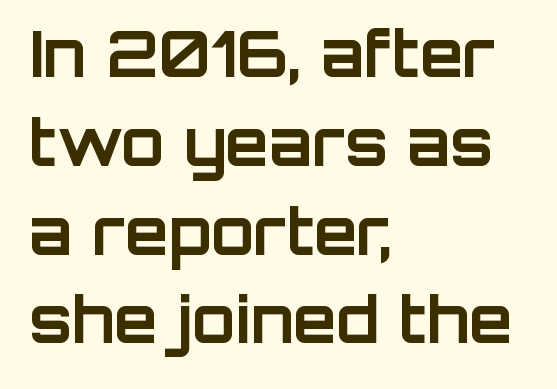
Leading: standard. Italic: no, the glyphs are upright roman. The passage shown is typeset with a sans-serif family. The gap between lines stays unmarked. Notice how thick the strokes are: this is what a full bold looks like. This sample has the flowing, uneven cadence of proportional lettering.
